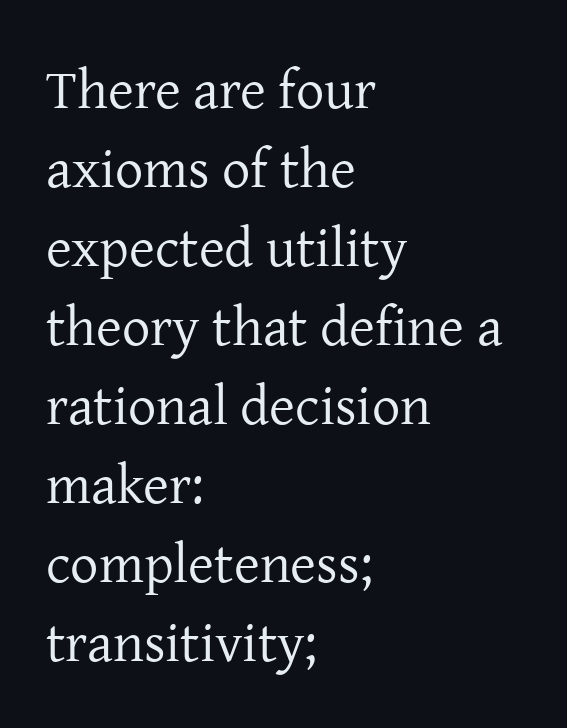
The image shows 56 px regular-weight serif type, upright; set left-aligned, normal line spacing (1.41x), normal letter spacing, not underlined; low stroke contrast and a medium x-height.
